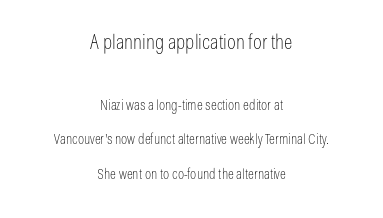
Q: Is the text bold? A: No.
Q: Is the text italic (slanted)? A: No, it is upright.
Q: Is the text underlined? A: No.
Q: How is the paragraph aligned? A: Centered.
Q: Is the spacing between letters normal or unusually wide? A: Normal.
Q: Is the spacing between lines tight, normal or loose? A: Loose.
Q: Which block of text is set in a larger size, the first (top) or the second (bottom)? A: The first (top) one.
